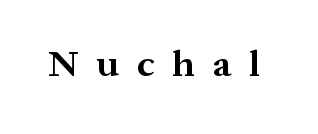
The characters display serif detailing at their extremities. The letters are spread apart with noticeably loose tracking. The letters advance in unequal steps, a hallmark of proportional type. The typesetting leans heavy: a genuine bold. Check the space under the baseline: it is left empty. In terms of posture, this sample is upright.
